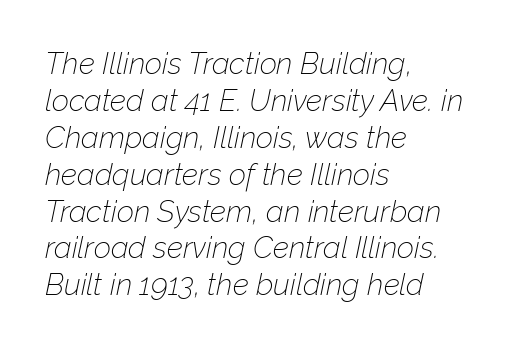
Q: Is the text bold? A: No.
Q: Is the text italic (slanted)? A: Yes, it leans right by about 12 degrees.
Q: Is the text underlined? A: No.
Q: How is the paragraph aligned? A: Left-aligned.
Q: Is the spacing between letters normal or unusually wide? A: Normal.
Q: Width (condensed, normal, or wide)? A: Normal.
Q: Stroke contrast? A: Low.
Q: x-height? A: Medium.
Q: Monospaced? A: No.
